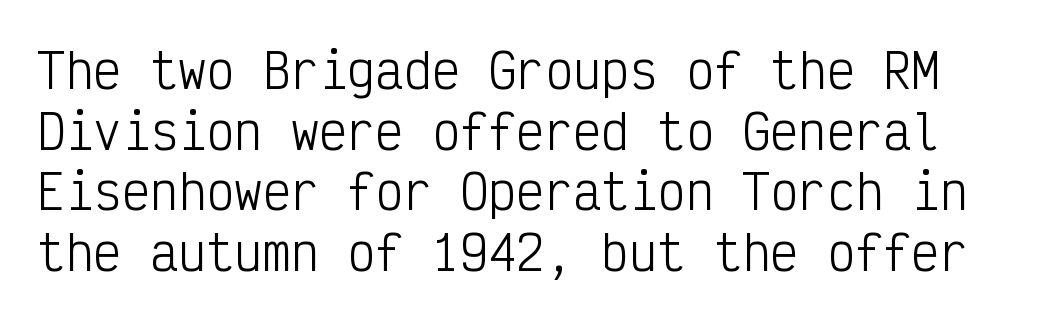
{"serif": "no", "italic": "no", "bold": "no", "weight": "light", "width": "condensed", "stroke_contrast": "low", "x_height": "medium", "monospaced": "yes", "underline": "no", "line_spacing": "normal", "line_spacing_ratio": 1.29, "letter_spacing": "normal", "letter_spacing_em": 0.0, "glyph_px": 47}
